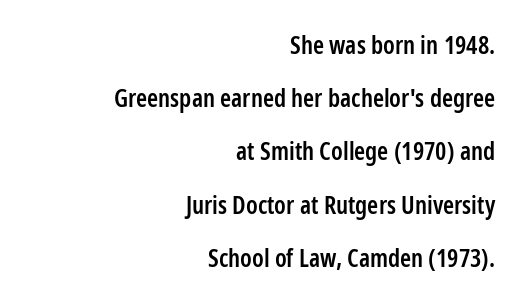
Q: Is the text bold? A: Semi-bold.
Q: Is the text italic (slanted)? A: No, it is upright.
Q: Is the text underlined? A: No.
Q: How is the paragraph aligned? A: Right-aligned.
Q: Is the spacing between letters normal or unusually wide? A: Normal.
Q: Is the spacing between lines tight, normal or loose? A: Loose.
